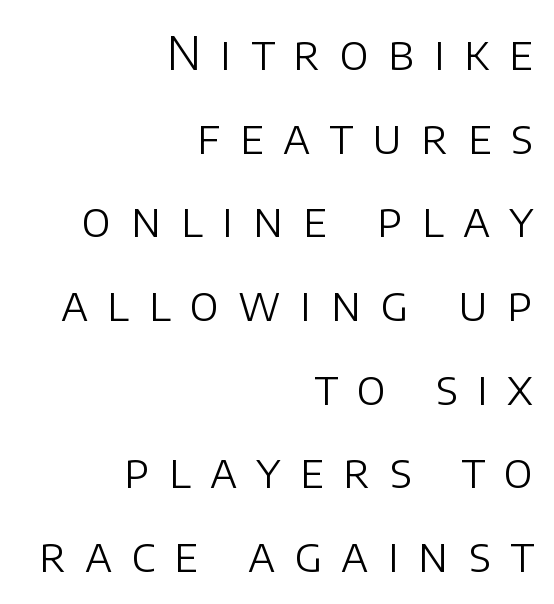
Q: Is the text bold? A: No.
Q: Is the text italic (slanted)? A: No, it is upright.
Q: Is the typeface a serif or a sans-serif typeface? A: Sans-serif.
Q: Is the text underlined? A: No.
Q: How is the paragraph aligned? A: Right-aligned.
Q: Is the spacing between letters normal or unusually wide? A: Unusually wide.
Q: Width (condensed, normal, or wide)? A: Normal.
Q: Stroke contrast? A: Low.
Q: x-height? A: Large.
Q: Monospaced? A: No.
